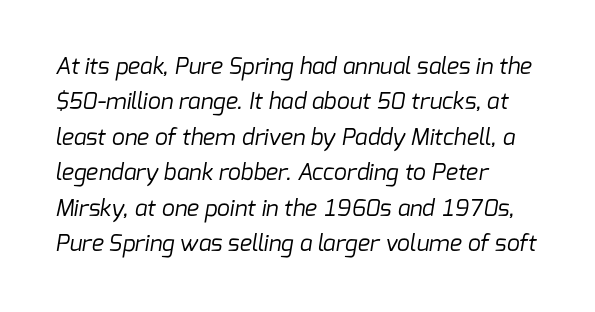
Q: Is the text bold? A: No.
Q: Is the text underlined? A: No.
Q: How is the paragraph aligned? A: Left-aligned.
Q: Is the spacing between letters normal or unusually wide? A: Normal.
Q: Is the spacing between lines tight, normal or loose? A: Normal.
